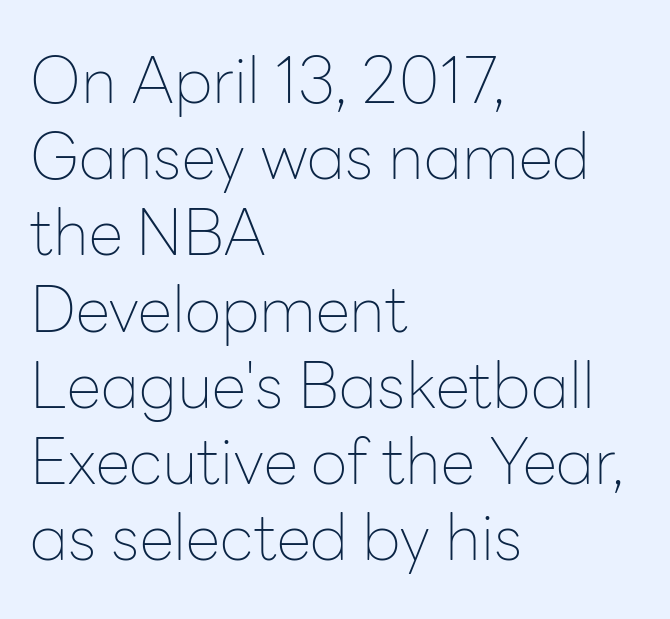
The glyphs in this specimen are sans serif. The gap between lines stays unmarked. Think standard paragraph weight, or any step lighter than that. The rendering uses natural spacing where letterforms have individual widths. Posture: straight, roman, zero tilt.
